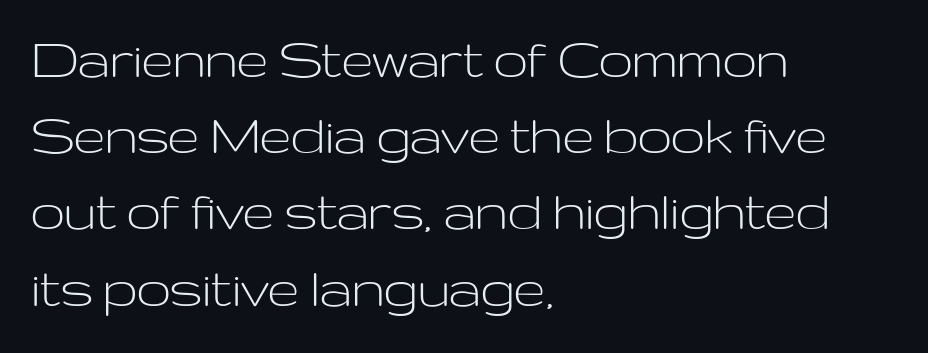
{"serif": "no", "italic": "no", "bold": "no", "weight": "light", "width": "wide", "stroke_contrast": "low", "x_height": "medium", "monospaced": "no", "underline": "no", "align": "left", "line_spacing": "normal", "line_spacing_ratio": 1.25, "letter_spacing": "normal", "letter_spacing_em": 0.0, "glyph_px": 61}
